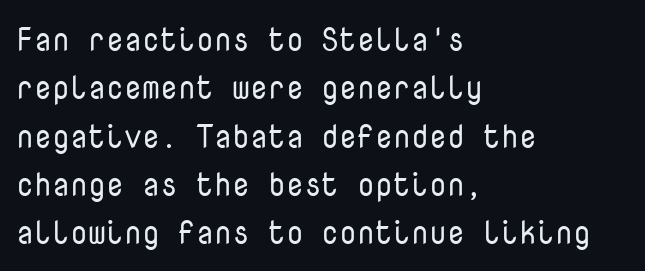
{"serif": "no", "italic": "no", "bold": "no", "weight": "regular", "width": "normal", "stroke_contrast": "low", "x_height": "medium", "monospaced": "yes", "underline": "no", "align": "left", "line_spacing": "normal", "line_spacing_ratio": 1.51, "letter_spacing": "normal", "letter_spacing_em": 0.0, "glyph_px": 32}
